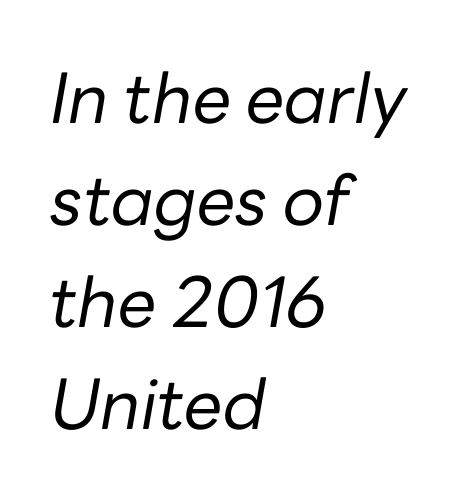
The typeface has the unassuming heft of standard copy or less. When letters slant like this, we call the style italic. Do the characters align in a grid? No, the font is proportional. Caption: standard tracking, unaltered. The vertical gap from one line to the next is medium. Unmarked baselines from the first word to the last.
